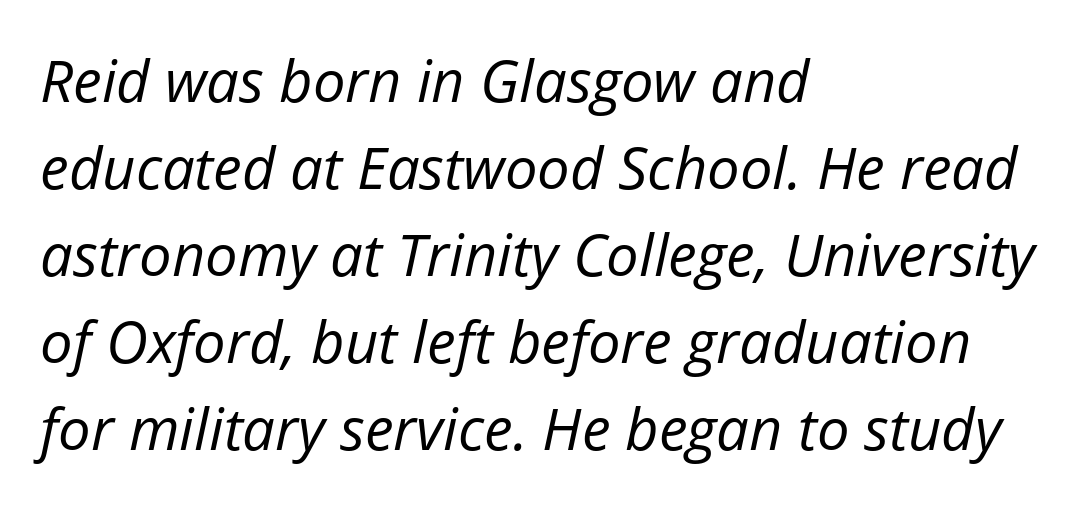
{"italic": "yes", "lean": "right", "slant_degrees": 12, "bold": "no", "weight": "regular", "width": "normal", "stroke_contrast": "low", "x_height": "medium", "monospaced": "no", "underline": "no", "align": "left", "line_spacing": "normal", "line_spacing_ratio": 1.5, "letter_spacing": "normal", "letter_spacing_em": 0.0, "glyph_px": 58}
